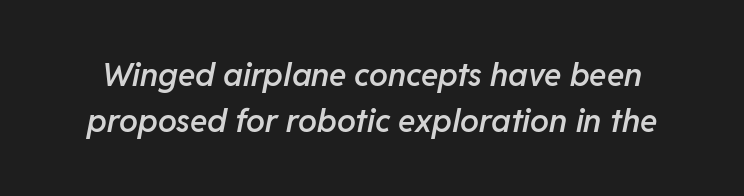
Vertical spacing — default. Is this a fixed-width face? No — the glyphs have proportional, varying widths. Moderately thickened strokes mark this as semibold type. Nothing unusual about the tracking: characters are spaced as the font intends. Posture: slanted.
